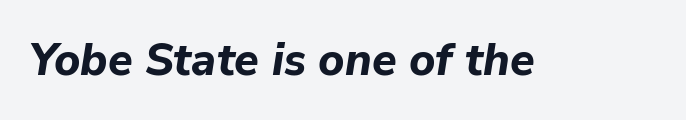
The image shows 45 px bold type, italic (leaning right); set normal letter spacing, not underlined; low stroke contrast and a medium x-height.
